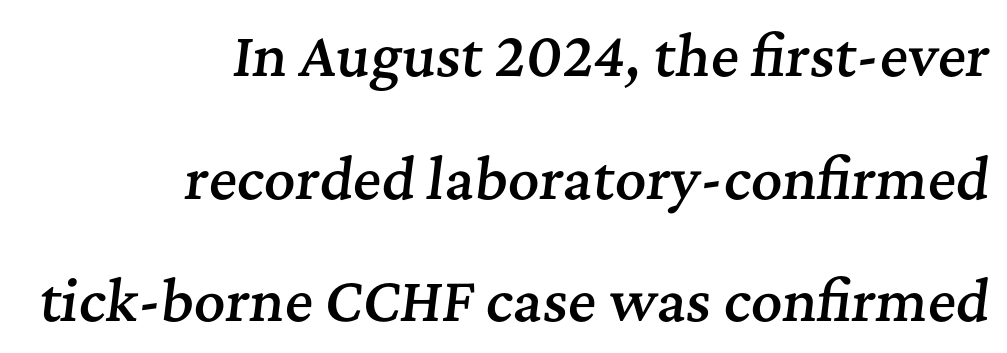
The image shows 54 px semibold serif type, italic (leaning right); set right-aligned, loose line spacing (2.27x), normal letter spacing, not underlined; medium stroke contrast and a medium x-height.
